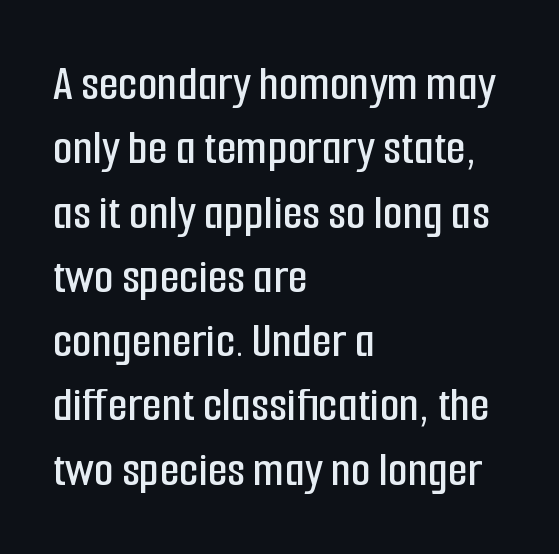
Q: Is the text italic (slanted)? A: No, it is upright.
Q: Is the typeface a serif or a sans-serif typeface? A: Sans-serif.
Q: Is the text underlined? A: No.
Q: How is the paragraph aligned? A: Left-aligned.
Q: Is the spacing between letters normal or unusually wide? A: Normal.
Q: Is the spacing between lines tight, normal or loose? A: Normal.
Q: Width (condensed, normal, or wide)? A: Condensed.
Q: Stroke contrast? A: Low.
Q: x-height? A: Medium.
Q: Monospaced? A: No.
